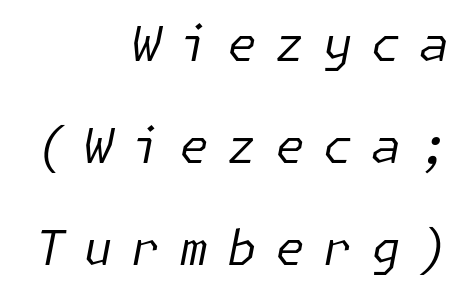
The image shows 48 px regular-weight type, italic (leaning right); set right-aligned, loose line spacing (2.12x), unusually wide letter spacing (+0.38 em), not underlined; low stroke contrast and a medium x-height.
